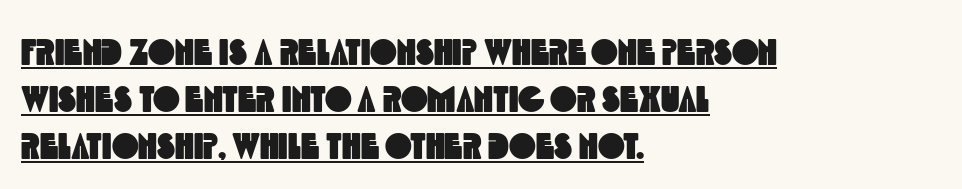
Q: Is the typeface a serif or a sans-serif typeface? A: Sans-serif.
Q: Is the text underlined? A: Yes.
Q: How is the paragraph aligned? A: Left-aligned.
Q: Is the spacing between letters normal or unusually wide? A: Normal.
Q: Is the spacing between lines tight, normal or loose? A: Normal.
Q: Width (condensed, normal, or wide)? A: Condensed.
Q: x-height? A: Large.
Q: Monospaced? A: No.
